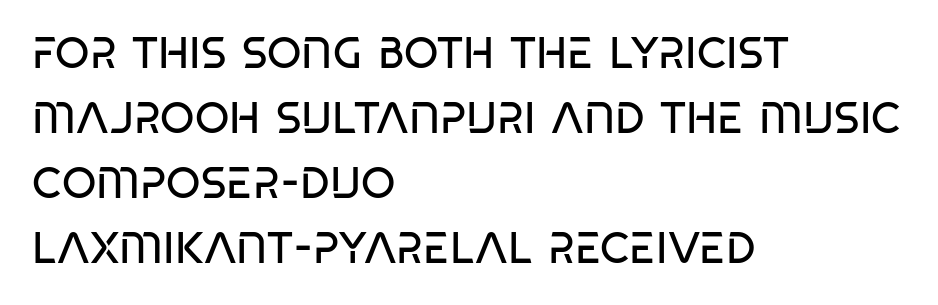
Q: Is the text bold? A: No.
Q: Is the typeface a serif or a sans-serif typeface? A: Sans-serif.
Q: Is the text underlined? A: No.
Q: How is the paragraph aligned? A: Left-aligned.
Q: Is the spacing between letters normal or unusually wide? A: Normal.
Q: Is the spacing between lines tight, normal or loose? A: Normal.
Q: Width (condensed, normal, or wide)? A: Condensed.
Q: Stroke contrast? A: Low.
Q: x-height? A: Large.
Q: Monospaced? A: No.
